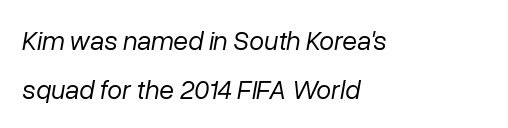
{"italic": "yes", "lean": "right", "slant_degrees": 10, "bold": "no", "underline": "no", "align": "left", "line_spacing_ratio": 1.8, "letter_spacing": "normal", "letter_spacing_em": 0.0, "glyph_px": 27}
